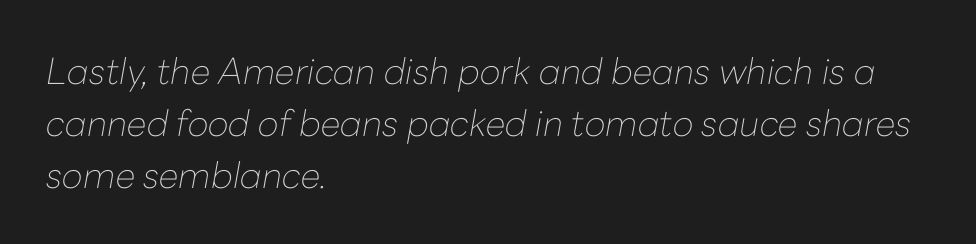
The rendering uses natural spacing where letterforms have individual widths. This rendering features lettering with no underline. Rendered with sloped, italic letterforms. Successive baselines arrive at the customary interval.
